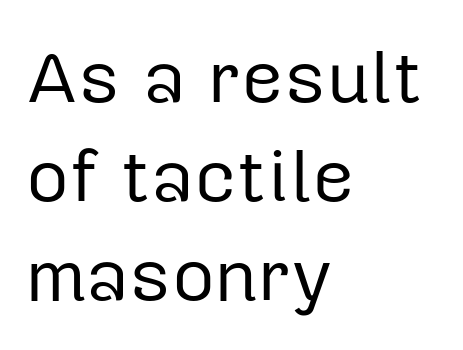
{"serif": "no", "italic": "no", "bold": "no", "weight": "regular", "width": "normal", "stroke_contrast": "low", "x_height": "medium", "monospaced": "no", "underline": "no", "align": "left", "line_spacing": "normal", "line_spacing_ratio": 1.34, "letter_spacing": "normal", "letter_spacing_em": 0.0, "glyph_px": 74}
